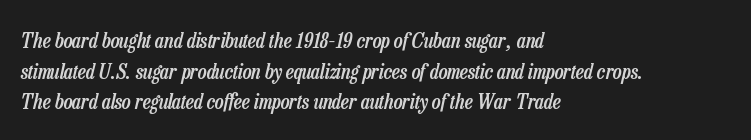
The image shows 21 px text type, italic (leaning right); set left-aligned, normal line spacing (1.46x), normal letter spacing, not underlined.
